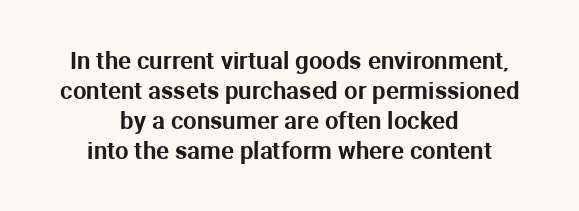
The image shows 24 px text type, upright; set centered, normal line spacing (1.25x), normal letter spacing, not underlined.
